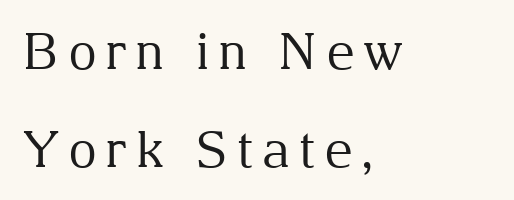
Q: Is the text bold? A: No.
Q: Is the text italic (slanted)? A: No, it is upright.
Q: Is the typeface a serif or a sans-serif typeface? A: Serif.
Q: Is the text underlined? A: No.
Q: How is the paragraph aligned? A: Left-aligned.
Q: Is the spacing between lines tight, normal or loose? A: Loose.
Q: Width (condensed, normal, or wide)? A: Normal.
Q: Stroke contrast? A: Medium.
Q: x-height? A: Medium.
Q: Monospaced? A: No.
